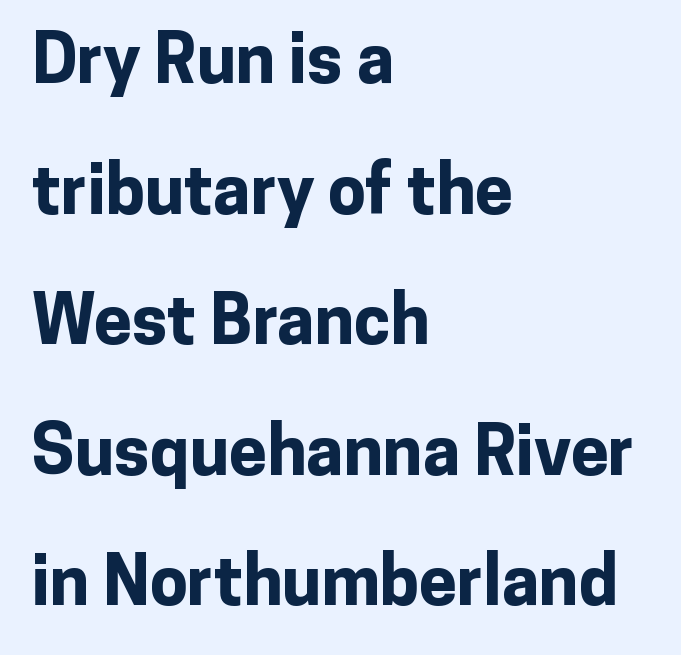
{"serif": "no", "italic": "no", "bold": "yes", "weight": "bold", "width": "normal", "stroke_contrast": "low", "x_height": "medium", "monospaced": "no", "underline": "no", "align": "left", "line_spacing": "loose", "line_spacing_ratio": 1.92, "letter_spacing": "normal", "letter_spacing_em": 0.0, "glyph_px": 68}
